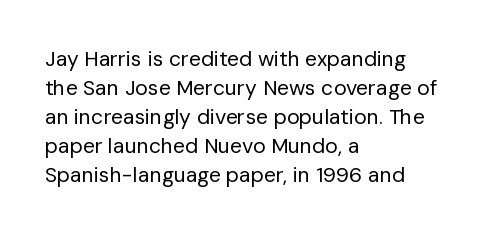
The image shows 21 px text type, upright; set left-aligned, normal line spacing (1.38x), normal letter spacing, not underlined.
